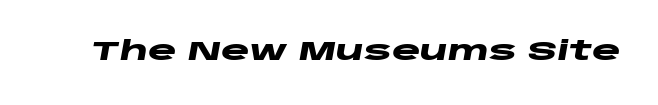
Q: Is the text bold? A: Yes.
Q: Is the text italic (slanted)? A: Yes, it leans right by about 10 degrees.
Q: Is the text underlined? A: No.
Q: Is the spacing between letters normal or unusually wide? A: Normal.
